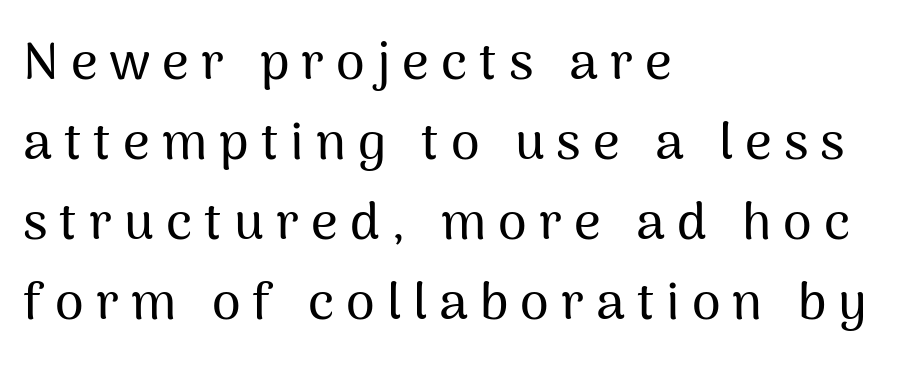
The image shows 52 px sans-serif type, upright; set left-aligned, normal line spacing (1.54x), unusually wide letter spacing (+0.23 em), not underlined; medium stroke contrast and a medium x-height.
